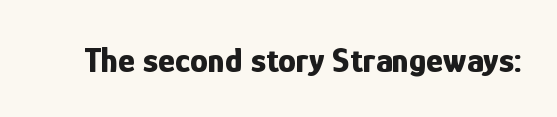
Q: Is the text bold? A: Yes.
Q: Is the text italic (slanted)? A: No, it is upright.
Q: Is the typeface a serif or a sans-serif typeface? A: Sans-serif.
Q: Is the text underlined? A: No.
Q: Is the spacing between letters normal or unusually wide? A: Normal.
Q: Width (condensed, normal, or wide)? A: Condensed.
Q: Stroke contrast? A: Low.
Q: x-height? A: Medium.
Q: Monospaced? A: No.
